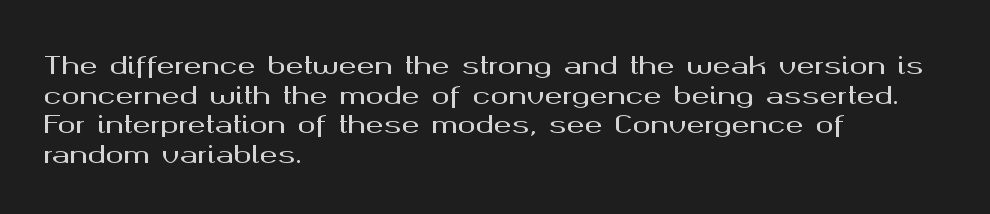
{"italic": "no", "underline": "no", "align": "left", "line_spacing_ratio": 1.23, "letter_spacing": "normal", "letter_spacing_em": 0.0, "glyph_px": 24}
